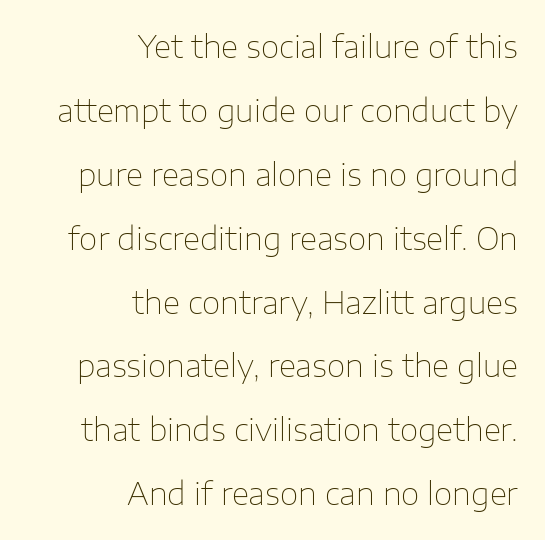
The image shows 30 px thin sans-serif type, upright; set right-aligned, loose line spacing (2.13x), normal letter spacing, not underlined; low stroke contrast and a medium x-height.
